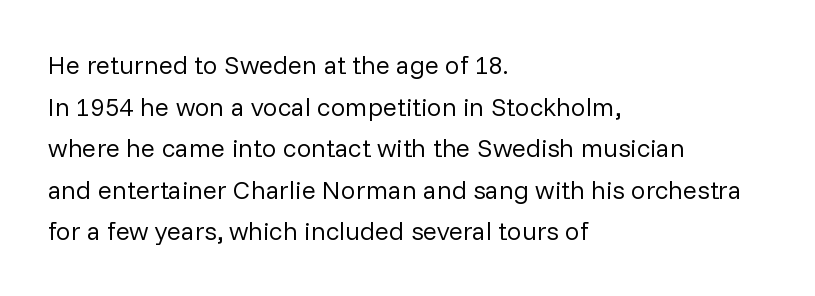
The image shows 26 px text type, upright; set left-aligned, normal line spacing (1.6x), normal letter spacing, not underlined.
